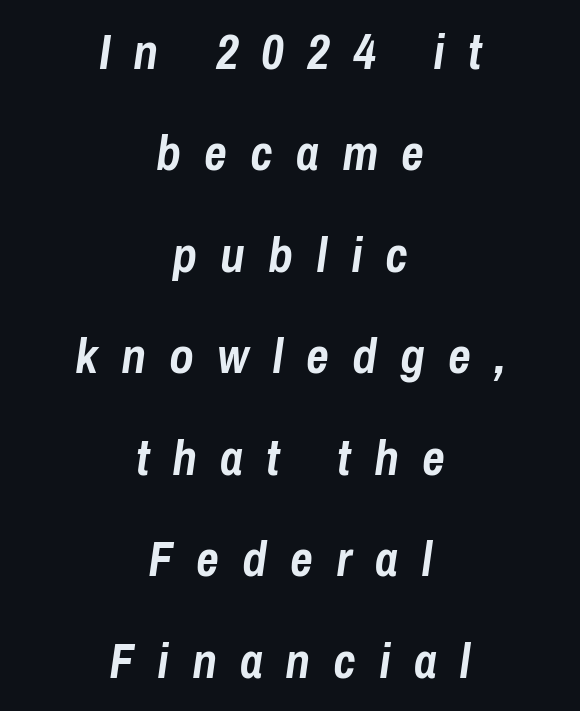
Q: Is the text bold? A: Yes.
Q: Is the text italic (slanted)? A: Yes, it leans right by about 8 degrees.
Q: Is the text underlined? A: No.
Q: How is the paragraph aligned? A: Centered.
Q: Is the spacing between letters normal or unusually wide? A: Unusually wide.
Q: Is the spacing between lines tight, normal or loose? A: Loose.
Q: Width (condensed, normal, or wide)? A: Condensed.
Q: Stroke contrast? A: Low.
Q: x-height? A: Medium.
Q: Monospaced? A: No.
